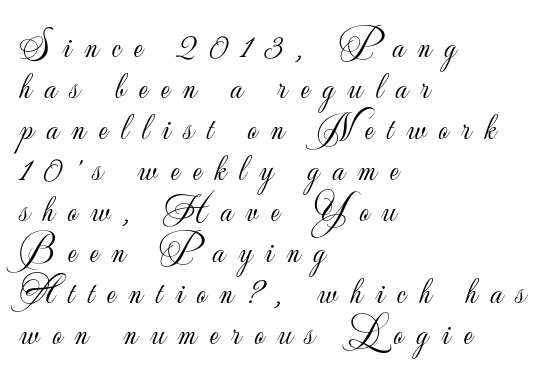
Q: Is the text bold? A: No.
Q: Is the text italic (slanted)? A: Yes.
Q: Is the typeface a serif or a sans-serif typeface? A: Sans-serif.
Q: Is the text underlined? A: No.
Q: How is the paragraph aligned? A: Left-aligned.
Q: Is the spacing between letters normal or unusually wide? A: Unusually wide.
Q: Is the spacing between lines tight, normal or loose? A: Tight.
Q: Width (condensed, normal, or wide)? A: Normal.
Q: Stroke contrast? A: Low.
Q: x-height? A: Small.
Q: Monospaced? A: No.
